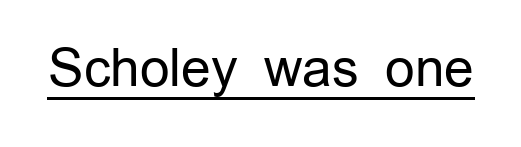
The image shows 52 px regular-weight sans-serif type, upright; set normal letter spacing, underlined; low stroke contrast and a medium x-height.
